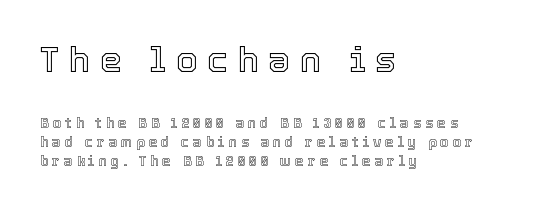
{"italic": "no", "width": "normal", "x_height": "medium", "monospaced": "no", "underline": "no", "align": "left", "line_spacing": "normal", "line_spacing_ratio": 1.35, "letter_spacing": "wide", "letter_spacing_em": 0.27, "larger_block": "first", "size_ratio": 2.5, "glyph_px": 35}
